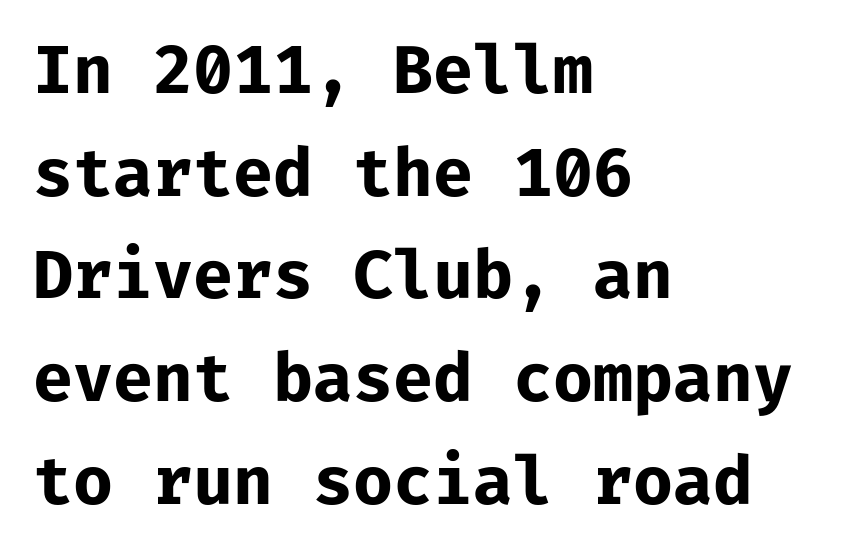
The block of text has a typical density, with ordinary space between rows. Check where the strokes stop: nothing finishes them off — pure sans. Beneath every word, the page is bare. Standard letterfit; no display-style spreading of the glyphs. Rendered with straight, roman letterforms.
